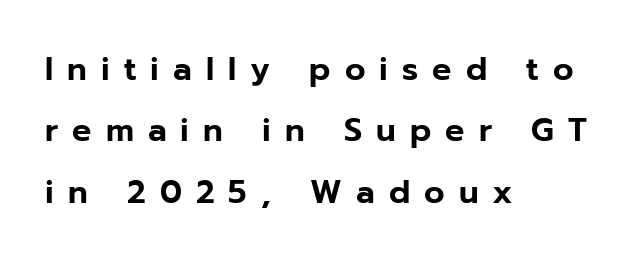
{"serif": "no", "italic": "no", "width": "normal", "stroke_contrast": "low", "x_height": "medium", "monospaced": "no", "underline": "no", "align": "left", "line_spacing": "loose", "line_spacing_ratio": 1.92, "letter_spacing": "wide", "letter_spacing_em": 0.44, "glyph_px": 32}
